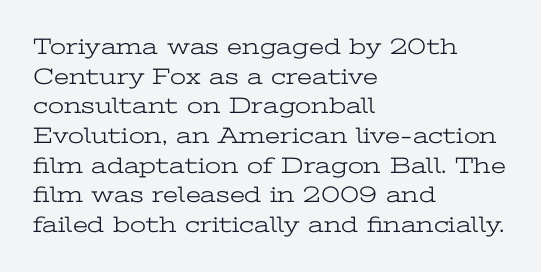
Q: Is the text bold? A: No.
Q: Is the text italic (slanted)? A: No, it is upright.
Q: Is the text underlined? A: No.
Q: How is the paragraph aligned? A: Left-aligned.
Q: Is the spacing between letters normal or unusually wide? A: Normal.
Q: Is the spacing between lines tight, normal or loose? A: Normal.
